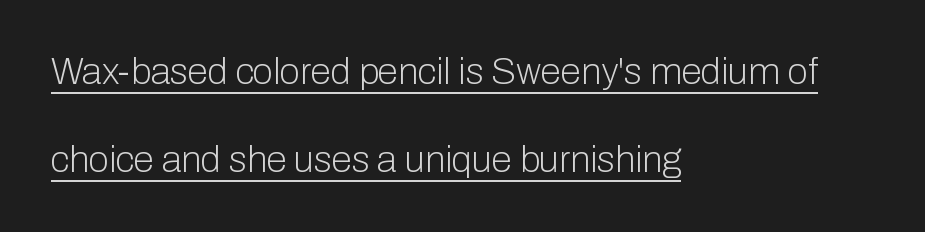
{"serif": "no", "italic": "no", "bold": "no", "weight": "light", "width": "normal", "stroke_contrast": "low", "x_height": "medium", "monospaced": "no", "underline": "yes", "align": "left", "line_spacing": "loose", "line_spacing_ratio": 2.38, "letter_spacing": "normal", "letter_spacing_em": 0.0, "glyph_px": 37}
